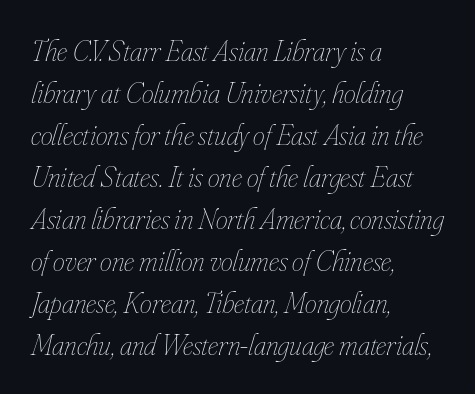
Q: Is the text bold? A: No.
Q: Is the text italic (slanted)? A: Yes, it leans right by about 16 degrees.
Q: Is the text underlined? A: No.
Q: How is the paragraph aligned? A: Left-aligned.
Q: Is the spacing between letters normal or unusually wide? A: Normal.
Q: Is the spacing between lines tight, normal or loose? A: Normal.
Q: Width (condensed, normal, or wide)? A: Condensed.
Q: Stroke contrast? A: Low.
Q: x-height? A: Small.
Q: Monospaced? A: No.
